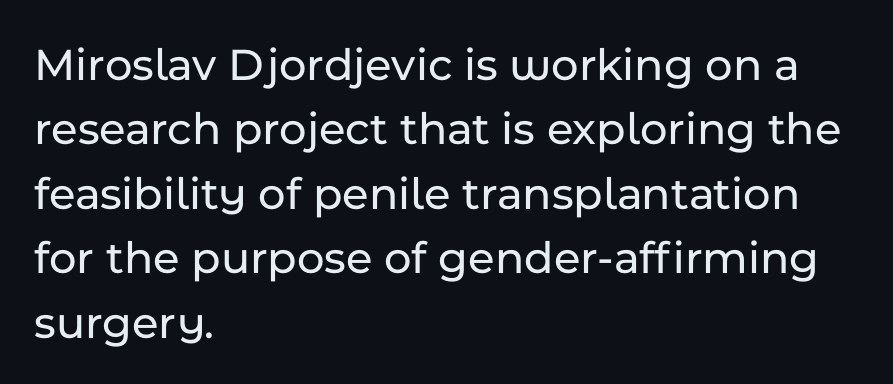
The image shows 47 px sans-serif type, upright; set left-aligned, normal line spacing (1.37x), normal letter spacing, not underlined; low stroke contrast and a medium x-height.
